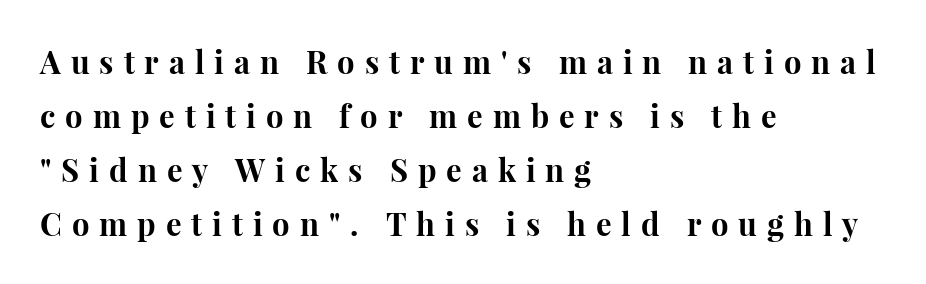
The image shows 31 px bold serif type, upright; set left-aligned, line spacing 1.74x, unusually wide letter spacing (+0.32 em), not underlined; high stroke contrast and a medium x-height.
